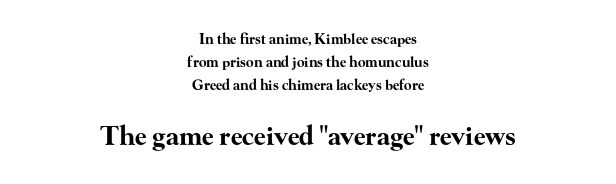
Q: Is the text bold? A: Yes.
Q: Is the text italic (slanted)? A: No, it is upright.
Q: Is the text underlined? A: No.
Q: How is the paragraph aligned? A: Centered.
Q: Is the spacing between letters normal or unusually wide? A: Normal.
Q: Is the spacing between lines tight, normal or loose? A: Normal.
Q: Which block of text is set in a larger size, the first (top) or the second (bottom)? A: The second (bottom) one.
